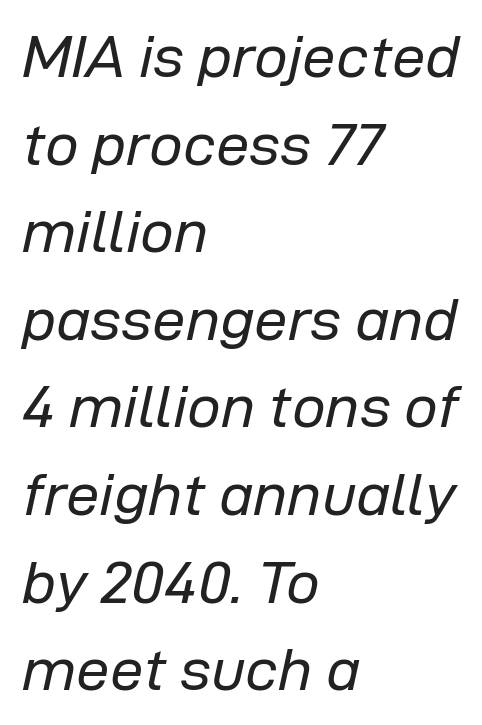
Q: Is the text bold? A: No.
Q: Is the text italic (slanted)? A: Yes, it leans right by about 12 degrees.
Q: Is the text underlined? A: No.
Q: How is the paragraph aligned? A: Left-aligned.
Q: Is the spacing between letters normal or unusually wide? A: Normal.
Q: Is the spacing between lines tight, normal or loose? A: Normal.
Q: Width (condensed, normal, or wide)? A: Normal.
Q: Stroke contrast? A: Low.
Q: x-height? A: Medium.
Q: Monospaced? A: No.
